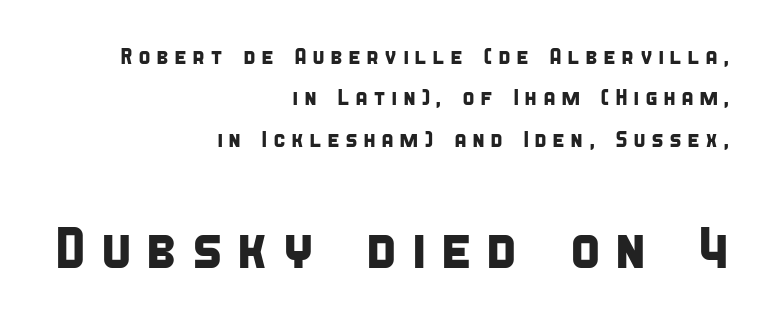
The letters carry no serifs — their stems end cleanly without finishing strokes. Varying glyph widths throughout — classic text-font behaviour. Is the block centered? No — it sits flush against the right margin. A bare baseline throughout the passage. Which of the two is more prominent by size? The second, at the bottom. How are the letters spaced? Widely, with obvious added tracking.
